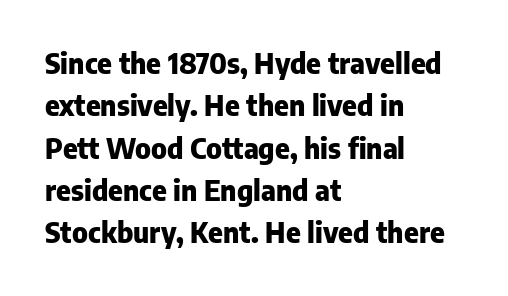
The letterforms sit shoulder to shoulder at normal distance. You can tell it's not italic because the verticals are truly vertical. Underlining? Definitely not there. Notice how descenders clear the ascenders below comfortably — that's standard leading. The face used here is proportionally spaced, like ordinary book or web type.
